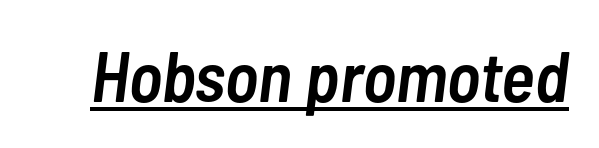
Quick note: italic. Heft: intermediate — a semibold. You could not count columns in this text — the font is proportionally spaced. Words appear dense and cohesive because spacing is normal. The string is rendered with underlining switched on.
